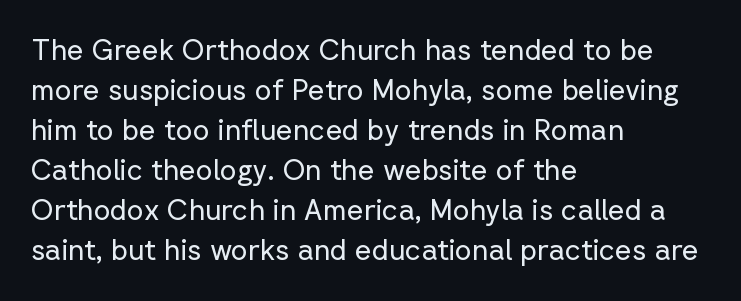
Q: Is the text bold? A: No.
Q: Is the text italic (slanted)? A: No, it is upright.
Q: Is the typeface a serif or a sans-serif typeface? A: Sans-serif.
Q: Is the text underlined? A: No.
Q: How is the paragraph aligned? A: Left-aligned.
Q: Is the spacing between letters normal or unusually wide? A: Normal.
Q: Is the spacing between lines tight, normal or loose? A: Normal.
Q: Width (condensed, normal, or wide)? A: Normal.
Q: Stroke contrast? A: Low.
Q: x-height? A: Medium.
Q: Monospaced? A: No.
